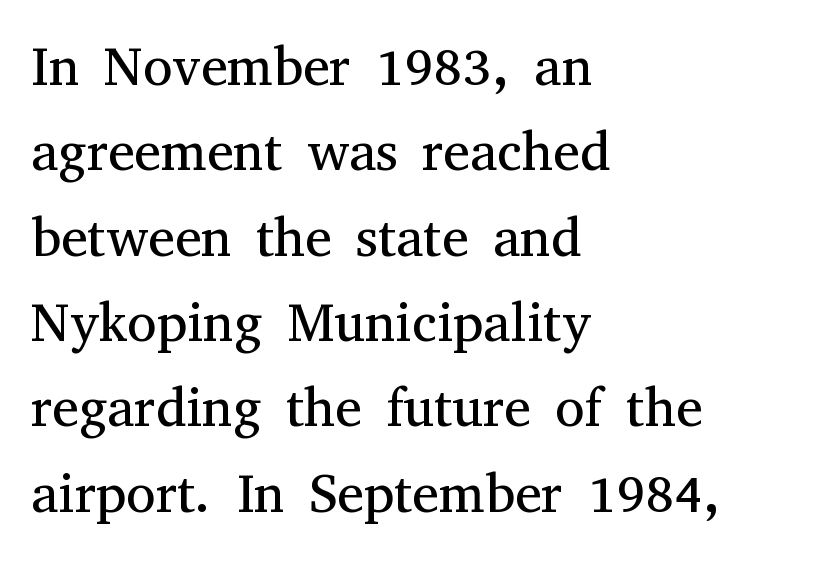
Unlike italic type, these characters show no tilt at all. Layout note: lines flush left. The strokes carry an ordinary text weight at most. Plain, unruled lines of type.
